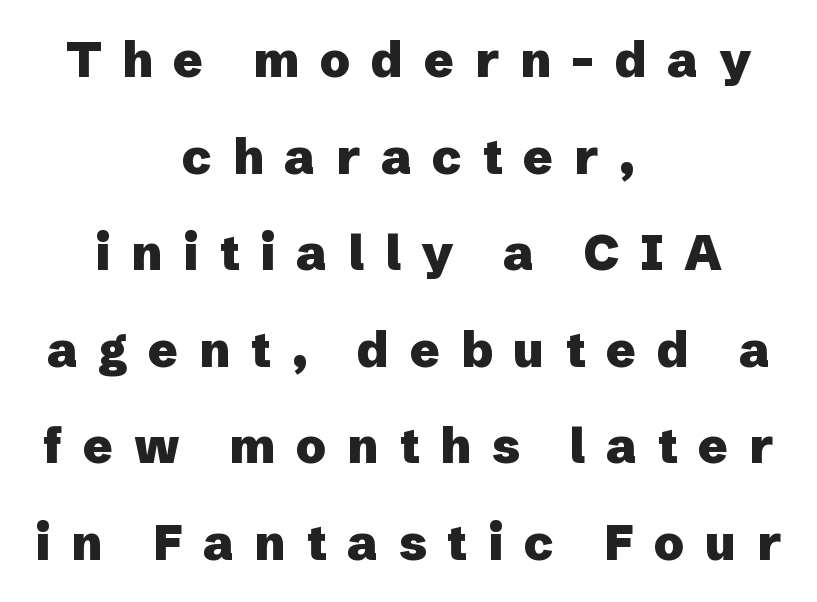
Q: Is the text bold? A: Yes.
Q: Is the text italic (slanted)? A: No, it is upright.
Q: Is the typeface a serif or a sans-serif typeface? A: Sans-serif.
Q: Is the text underlined? A: No.
Q: How is the paragraph aligned? A: Centered.
Q: Is the spacing between letters normal or unusually wide? A: Unusually wide.
Q: Is the spacing between lines tight, normal or loose? A: Loose.
Q: Width (condensed, normal, or wide)? A: Normal.
Q: Stroke contrast? A: Low.
Q: x-height? A: Medium.
Q: Monospaced? A: No.
